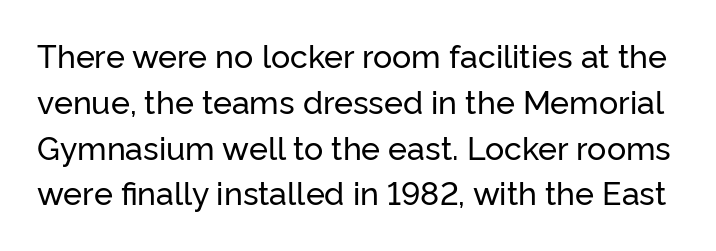
Q: Is the text italic (slanted)? A: No, it is upright.
Q: Is the typeface a serif or a sans-serif typeface? A: Sans-serif.
Q: Is the text underlined? A: No.
Q: Is the spacing between letters normal or unusually wide? A: Normal.
Q: Is the spacing between lines tight, normal or loose? A: Normal.
Q: Width (condensed, normal, or wide)? A: Normal.
Q: Stroke contrast? A: Low.
Q: x-height? A: Medium.
Q: Monospaced? A: No.
